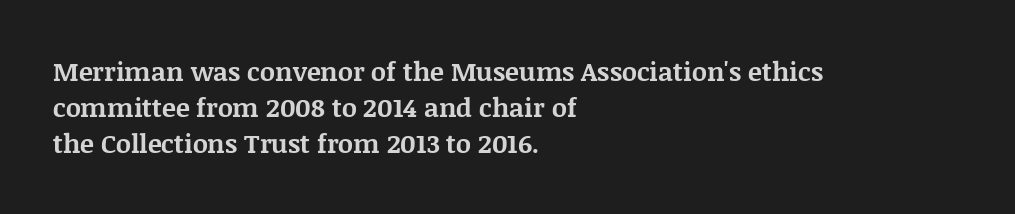
Weight: bold. Inter-character spacing is left at the font's built-in metrics. Check the space under the baseline: it is left empty. These lines sit exactly where default settings would place them. Compared with a centered layout, this one pins lines to the left instead.
